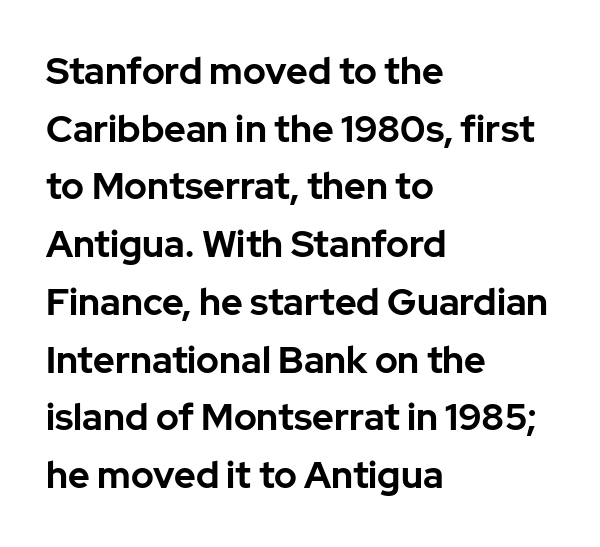
Q: Is the text bold? A: Yes.
Q: Is the text italic (slanted)? A: No, it is upright.
Q: Is the typeface a serif or a sans-serif typeface? A: Sans-serif.
Q: Is the text underlined? A: No.
Q: How is the paragraph aligned? A: Left-aligned.
Q: Is the spacing between letters normal or unusually wide? A: Normal.
Q: Is the spacing between lines tight, normal or loose? A: Normal.
Q: Width (condensed, normal, or wide)? A: Normal.
Q: Stroke contrast? A: Low.
Q: x-height? A: Medium.
Q: Monospaced? A: No.
